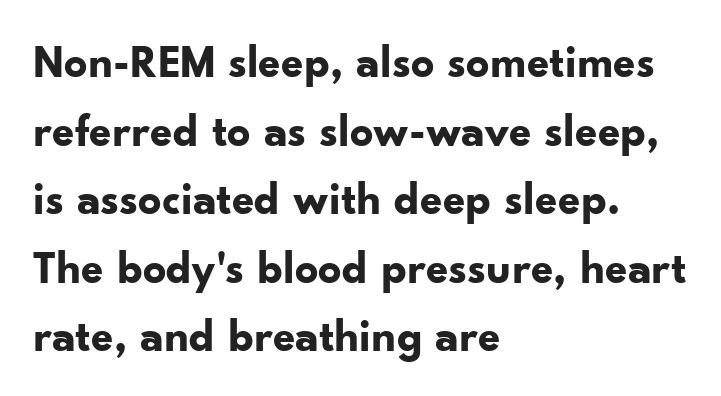
Bold? Absolutely — the strokes are thick and heavy. The typeface chosen for these lines omits serifs. Is this a fixed-width face? No — the glyphs have proportional, varying widths. Every stem runs plumb, perpendicular to the baseline. Layout note: lines flush left. Plain, unruled lines of type.
